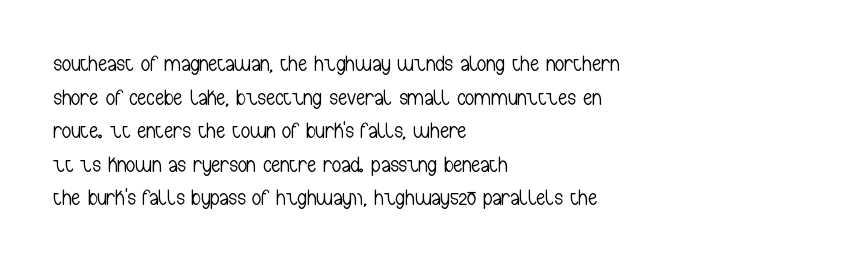
What stands out about the letter spacing? Nothing — it is the standard amount. Type without underlining. You can tell it's not italic because the verticals are truly vertical. Is there much room between lines? A standard amount, neither cramped nor airy.
